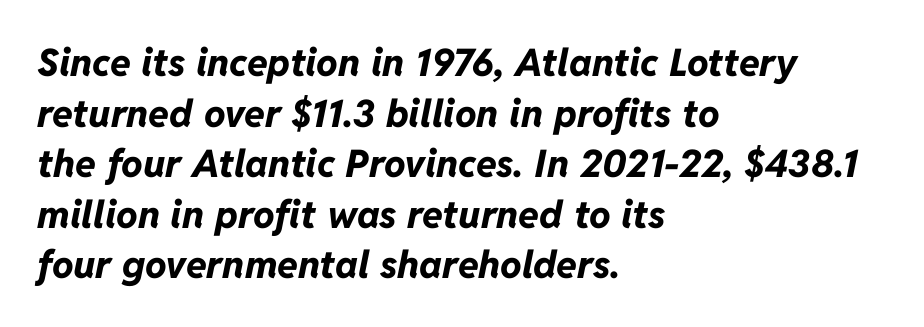
The image shows 38 px bold type, italic (leaning right); set left-aligned, normal line spacing (1.33x), normal letter spacing, not underlined; low stroke contrast and a medium x-height.
